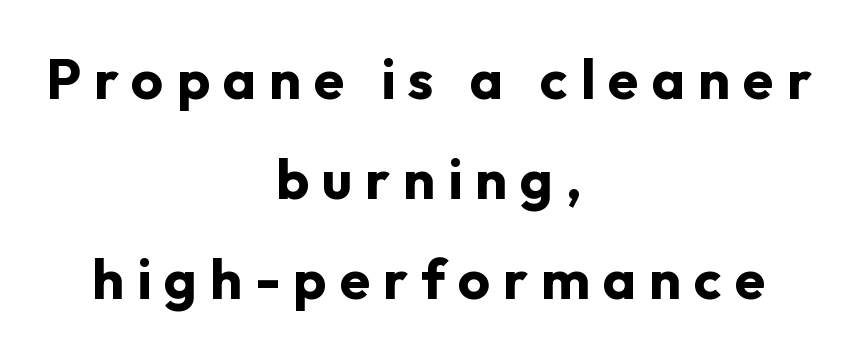
Nope, not italic — everything's standing straight. This is heavy type, rendered in bold. Type without underlining. The rendering uses natural spacing where letterforms have individual widths.
